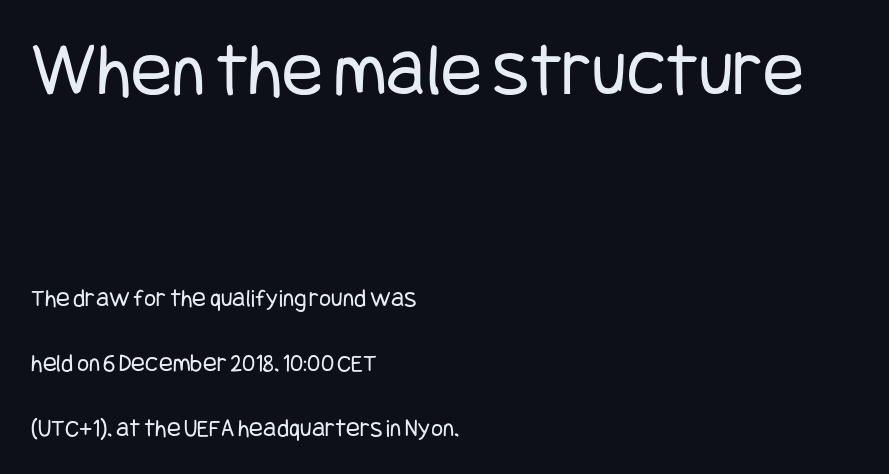
The image shows 77 px regular-weight, condensed sans-serif type, upright; set left-aligned, loose line spacing (2.5x), normal letter spacing, not underlined; the first (top) block is 2.96x larger; low stroke contrast and a large x-height.
